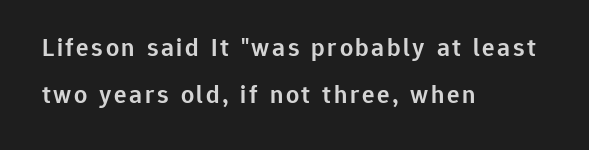
{"italic": "no", "bold": "semi", "underline": "no", "align": "left", "line_spacing_ratio": 1.8, "glyph_px": 26}
